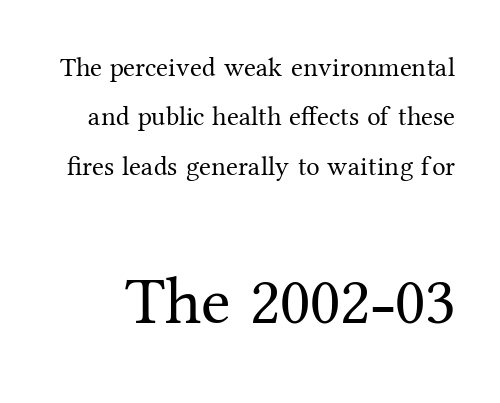
The specimen omits any rule beneath the text block's lines. Summary of weight: not heavy and not bold. Regarding serifs, this sample has them. Each letter keeps its own natural width here, so spacing adapts to shape. The type sits square on the baseline with zero lean. Type size steps up from the first block to the second.
